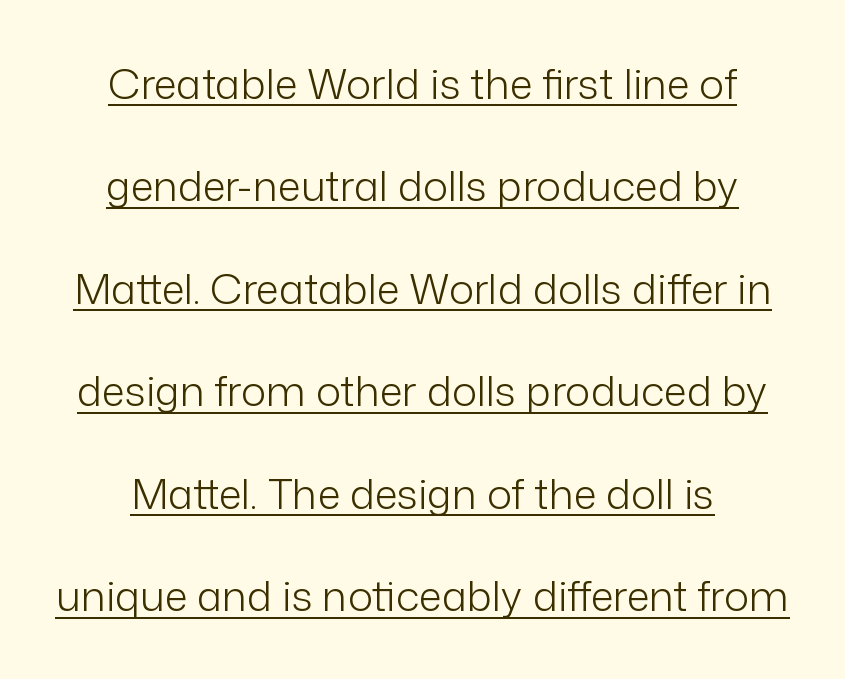
A typesetter would call this zero additional tracking. Varying glyph widths throughout — classic text-font behaviour. Do the letters lean? They stand straight. This sample carries an underscore along the baseline area.
